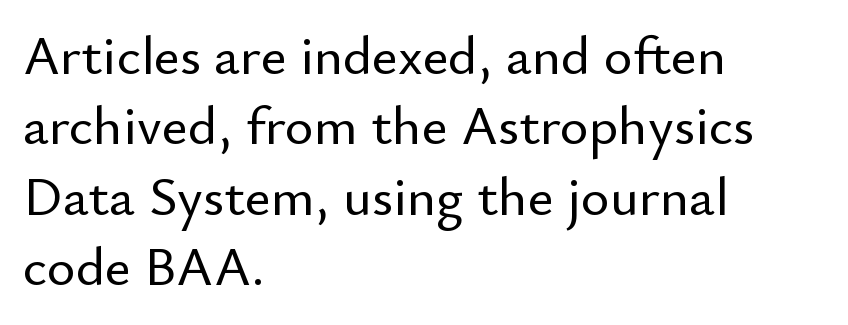
Examine the stroke ends and you'll find no serifs. Proportional: the letters do not fall into vertical columns. Students, note that the glyphs here touch the page at normal intervals. The string is rendered with underlining switched off.
